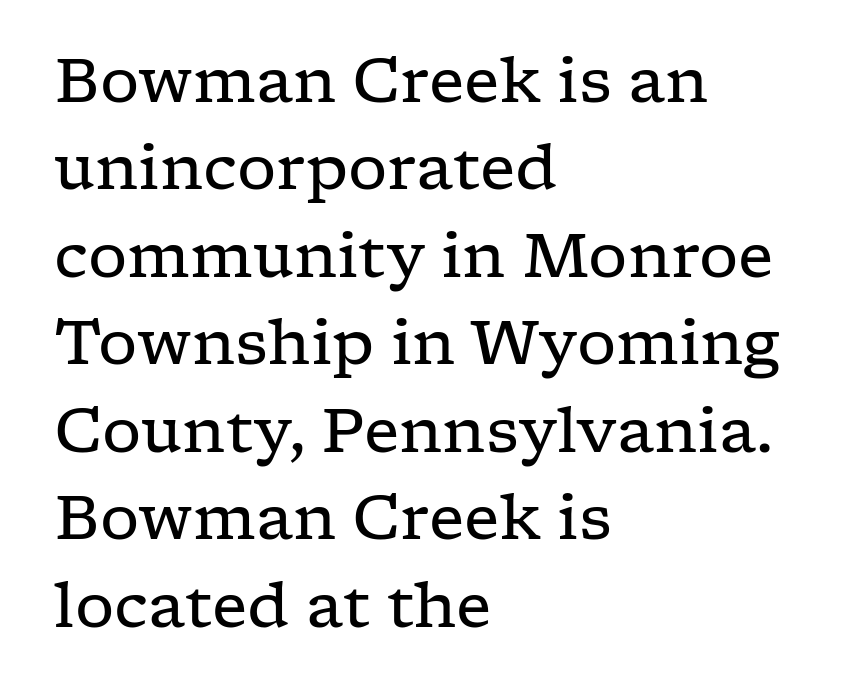
Students, observe: this is what conventionally led text looks like. Tracking value appears to be zero — textbook default spacing. Descenders are the only things crossing below the line. Character widths vary here, with narrow letters taking less room than wide ones. No italicization has been applied; the sample stays upright.
